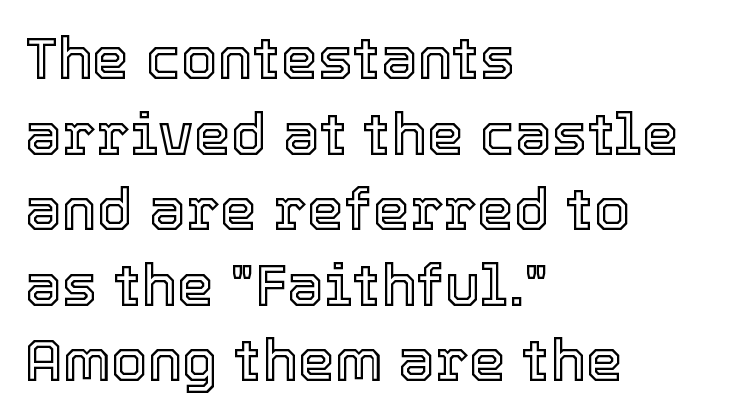
Q: Is the text italic (slanted)? A: No, it is upright.
Q: Is the text underlined? A: No.
Q: How is the paragraph aligned? A: Left-aligned.
Q: Is the spacing between letters normal or unusually wide? A: Normal.
Q: Is the spacing between lines tight, normal or loose? A: Normal.
Q: Width (condensed, normal, or wide)? A: Normal.
Q: x-height? A: Medium.
Q: Monospaced? A: No.
